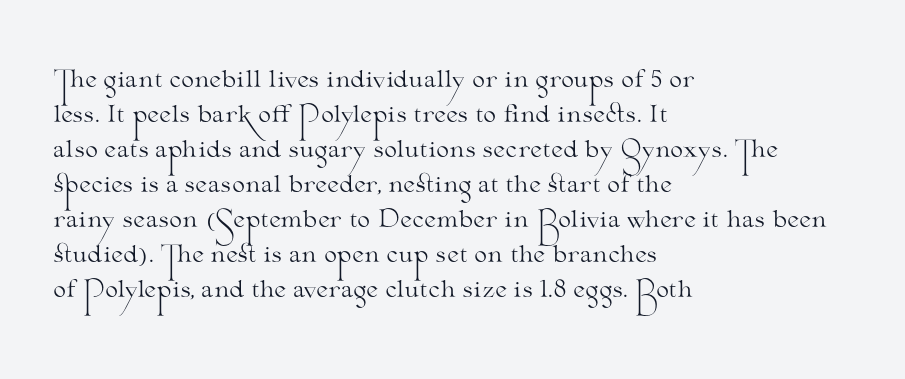
Q: Is the text bold? A: No.
Q: Is the text italic (slanted)? A: No, it is upright.
Q: Is the text underlined? A: No.
Q: How is the paragraph aligned? A: Left-aligned.
Q: Is the spacing between letters normal or unusually wide? A: Normal.
Q: Is the spacing between lines tight, normal or loose? A: Normal.
